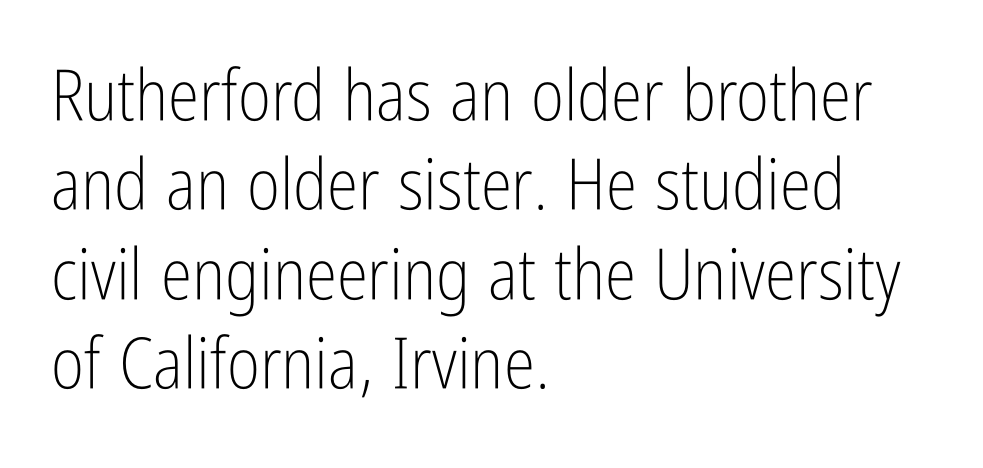
Q: Is the text bold? A: No.
Q: Is the text italic (slanted)? A: No, it is upright.
Q: Is the typeface a serif or a sans-serif typeface? A: Sans-serif.
Q: Is the text underlined? A: No.
Q: How is the paragraph aligned? A: Left-aligned.
Q: Is the spacing between letters normal or unusually wide? A: Normal.
Q: Is the spacing between lines tight, normal or loose? A: Normal.
Q: Width (condensed, normal, or wide)? A: Condensed.
Q: Stroke contrast? A: Low.
Q: x-height? A: Medium.
Q: Monospaced? A: No.
